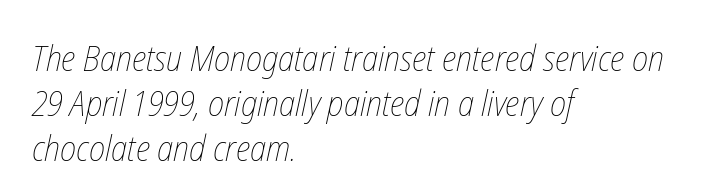
{"bold": "no", "weight": "thin", "width": "condensed", "stroke_contrast": "low", "x_height": "medium", "monospaced": "no", "underline": "no", "align": "left", "line_spacing": "normal", "line_spacing_ratio": 1.25, "letter_spacing": "normal", "letter_spacing_em": 0.0, "glyph_px": 36}
